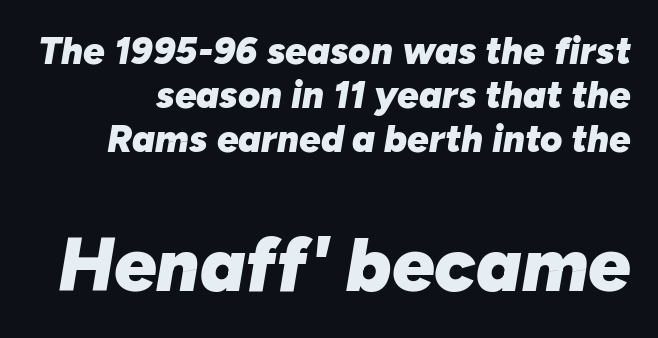
{"italic": "yes", "lean": "right", "slant_degrees": 10, "bold": "yes", "weight": "heavy", "width": "normal", "stroke_contrast": "low", "x_height": "medium", "monospaced": "no", "underline": "no", "line_spacing_ratio": 1.16, "letter_spacing": "normal", "letter_spacing_em": 0.0, "larger_block": "second", "size_ratio": 1.97, "glyph_px": 75}
